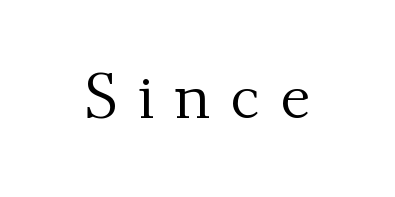
Q: Is the text bold? A: No.
Q: Is the text italic (slanted)? A: No, it is upright.
Q: Is the typeface a serif or a sans-serif typeface? A: Serif.
Q: Is the text underlined? A: No.
Q: Is the spacing between letters normal or unusually wide? A: Unusually wide.
Q: Width (condensed, normal, or wide)? A: Normal.
Q: Stroke contrast? A: Medium.
Q: x-height? A: Small.
Q: Monospaced? A: No.
